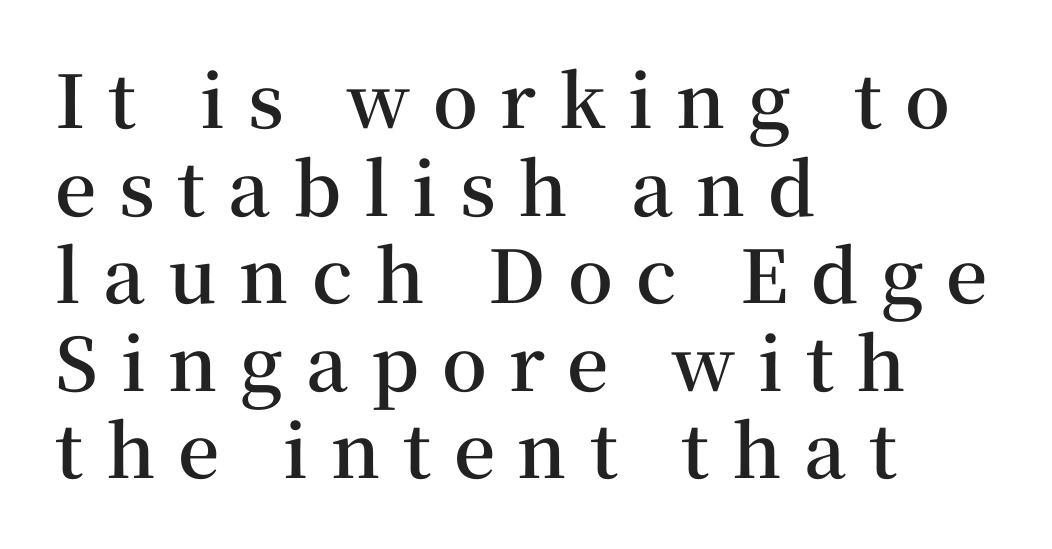
Q: Is the text bold? A: Semi-bold.
Q: Is the text italic (slanted)? A: No, it is upright.
Q: Is the typeface a serif or a sans-serif typeface? A: Serif.
Q: Is the text underlined? A: No.
Q: How is the paragraph aligned? A: Left-aligned.
Q: Is the spacing between letters normal or unusually wide? A: Unusually wide.
Q: Width (condensed, normal, or wide)? A: Normal.
Q: Stroke contrast? A: Medium.
Q: x-height? A: Medium.
Q: Monospaced? A: No.
